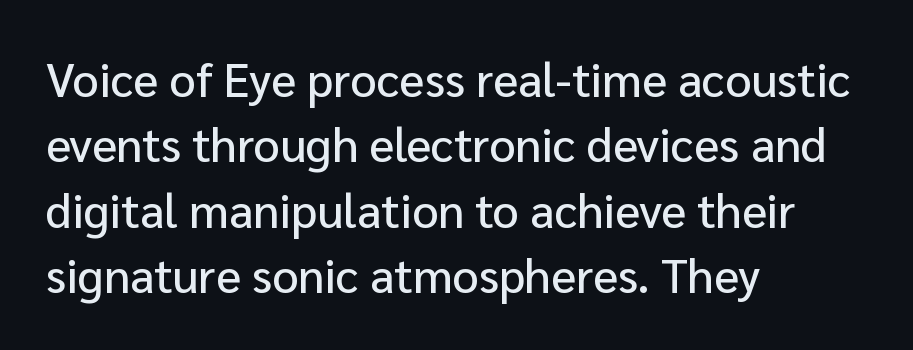
Note the varied advance widths — an 'i' is clearly narrower than an 'm'. Where is the straight margin? On the left. The type family on display is of the sans-serif kind. Anything drawn beneath the words? Only blank space.
